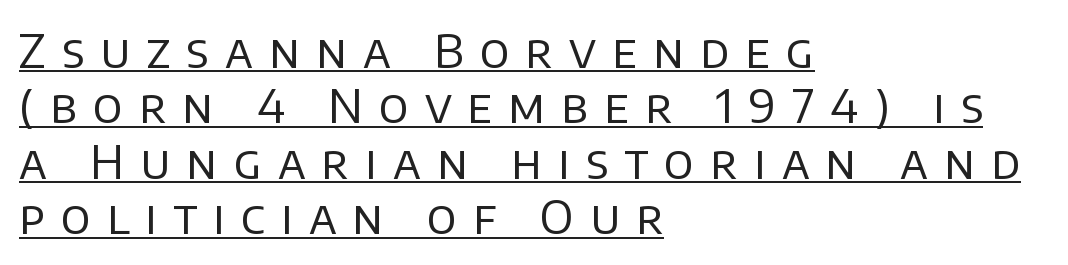
Is this a fixed-width face? No — the glyphs have proportional, varying widths. The weight would be labelled regular, book, light, or lighter still. Look at the bottom of the vertical strokes: they stop flat, with no serifs. Notice how the stems are strictly vertical — no italics here. Observe the wide spacing: letters keep a clear distance from each other.
